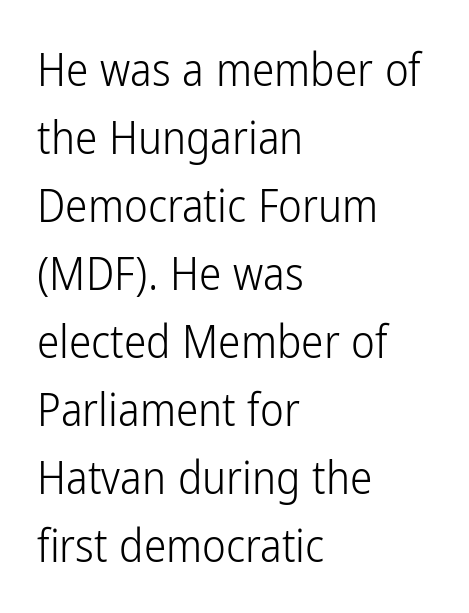
Do the letters lean? They stand straight. Underlining? Definitely not there. The paragraph shown leans on its left margin. Weight: not bold — regular or lighter.
